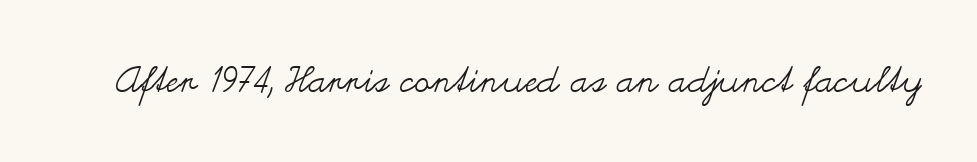
The gap between lines stays unmarked. The strokes are not fattened; the text isn't bold. Between one letter and the next there's only the usual sliver of space. Do the characters align in a grid? No, the font is proportional.
